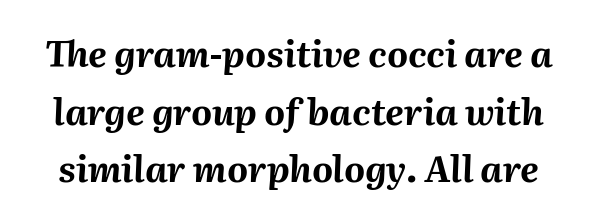
Character widths vary here, with narrow letters taking less room than wide ones. What stands out about the letter spacing? Nothing — it is the standard amount. A dark, heavy texture on the line: the type is bold. Descenders hang freely into open space. These lines sit exactly where default settings would place them.
